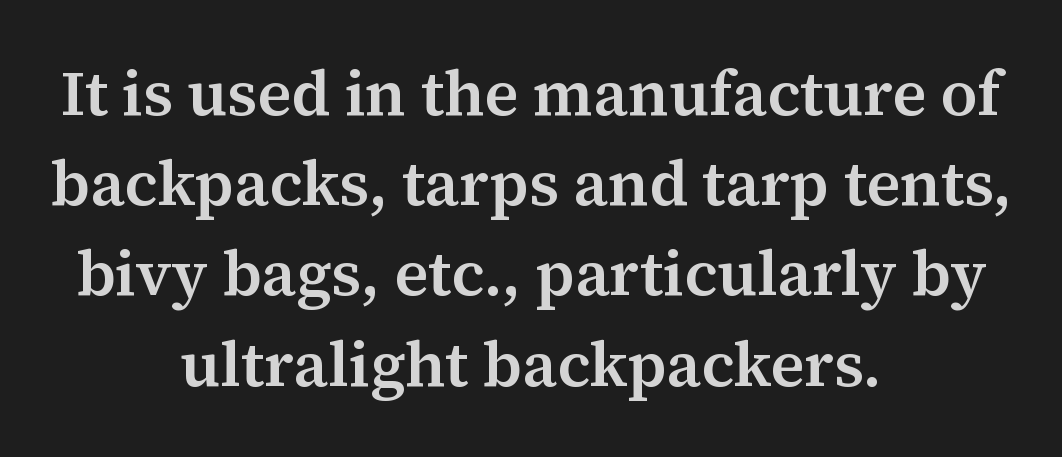
Q: Is the text bold? A: Semi-bold.
Q: Is the text italic (slanted)? A: No, it is upright.
Q: Is the typeface a serif or a sans-serif typeface? A: Serif.
Q: Is the text underlined? A: No.
Q: How is the paragraph aligned? A: Centered.
Q: Is the spacing between letters normal or unusually wide? A: Normal.
Q: Is the spacing between lines tight, normal or loose? A: Normal.
Q: Width (condensed, normal, or wide)? A: Normal.
Q: Stroke contrast? A: Medium.
Q: x-height? A: Medium.
Q: Monospaced? A: No.
